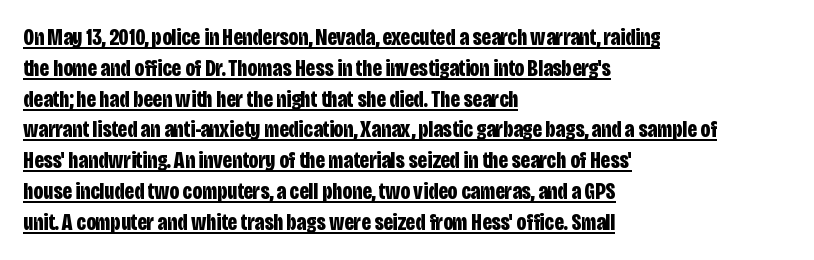
The image shows 23 px bold type, upright; set left-aligned, normal line spacing (1.34x), normal letter spacing, underlined.
